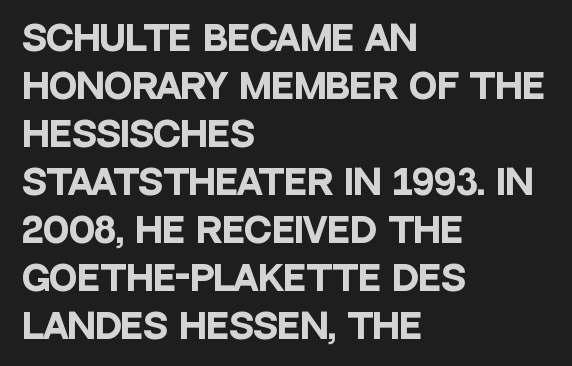
Observe the ordinary spacing: letters are neighbours, not strangers. In terms of letterform style, serifs are entirely absent. These lines stack with their left ends in a neat column. The axis of the letterforms is exactly vertical.
